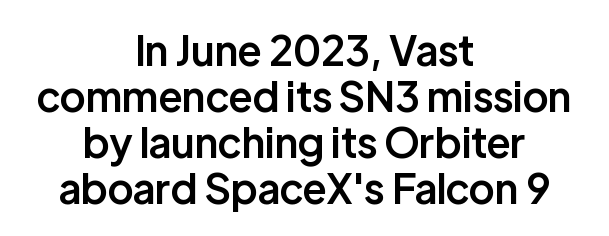
The image shows 41 px semibold sans-serif type, upright; set centered, tight line spacing (1.12x), normal letter spacing, not underlined; low stroke contrast and a medium x-height.
